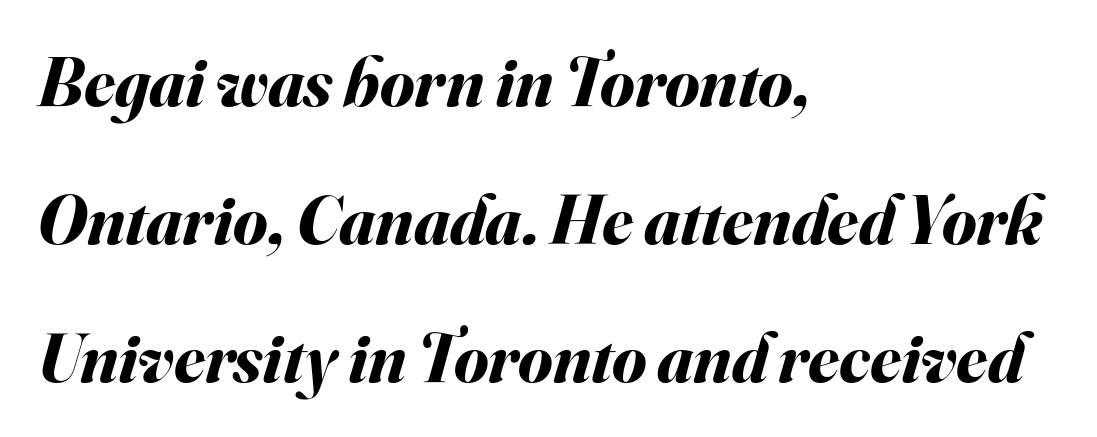
The image shows 70 px bold type, italic (leaning right); set left-aligned, loose line spacing (1.97x), normal letter spacing, not underlined; medium stroke contrast and a small x-height.
